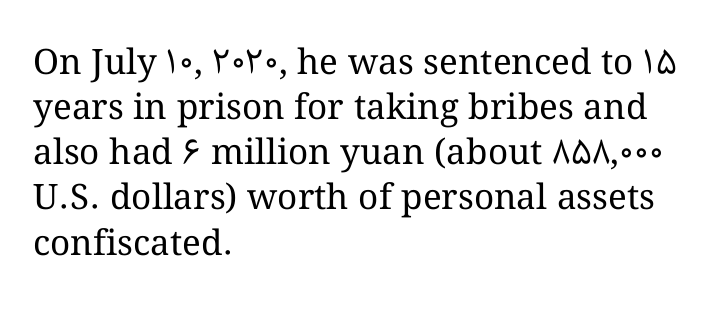
{"italic": "no", "bold": "no", "weight": "regular", "width": "normal", "stroke_contrast": "medium", "x_height": "medium", "monospaced": "no", "underline": "no", "align": "left", "line_spacing": "normal", "line_spacing_ratio": 1.29, "letter_spacing": "normal", "letter_spacing_em": 0.0, "glyph_px": 35}
